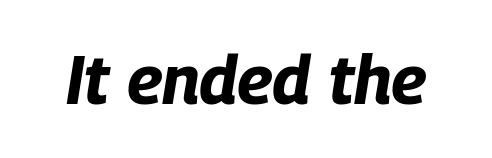
Q: Is the text bold? A: Yes.
Q: Is the text italic (slanted)? A: Yes, it leans right by about 9 degrees.
Q: Is the text underlined? A: No.
Q: Is the spacing between letters normal or unusually wide? A: Normal.
Q: Width (condensed, normal, or wide)? A: Condensed.
Q: Stroke contrast? A: Low.
Q: x-height? A: Large.
Q: Monospaced? A: No.
